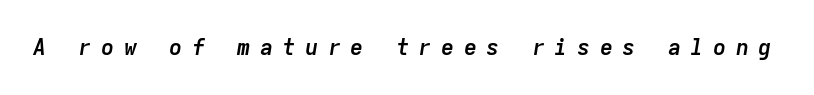
{"italic": "yes", "lean": "right", "slant_degrees": 9, "bold": "yes", "underline": "no", "letter_spacing": "wide", "letter_spacing_em": 0.43, "glyph_px": 22}
